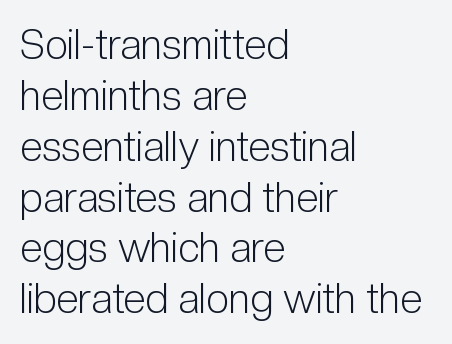
The image shows 41 px light, condensed sans-serif type, upright; set left-aligned, line spacing 1.24x, normal letter spacing, not underlined; low stroke contrast and a medium x-height.
